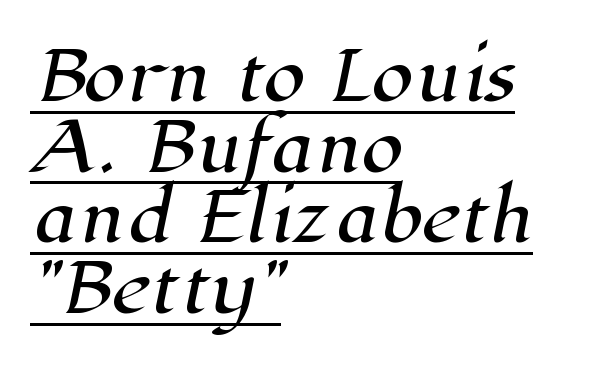
The image shows 68 px serif type; set left-aligned, tight line spacing (1.04x), normal letter spacing, underlined; high stroke contrast and a medium x-height.
